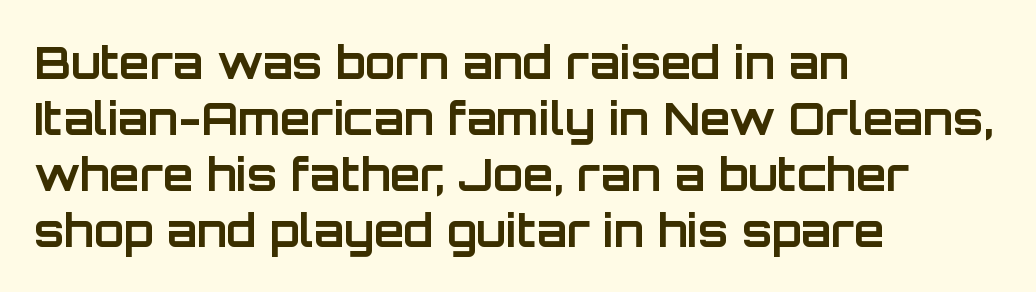
Serifs: no, the terminals of the letterforms are clean. Posture: vertical. Think of a printed novel: that variable character pitch is what you see here. Weight: bold.
